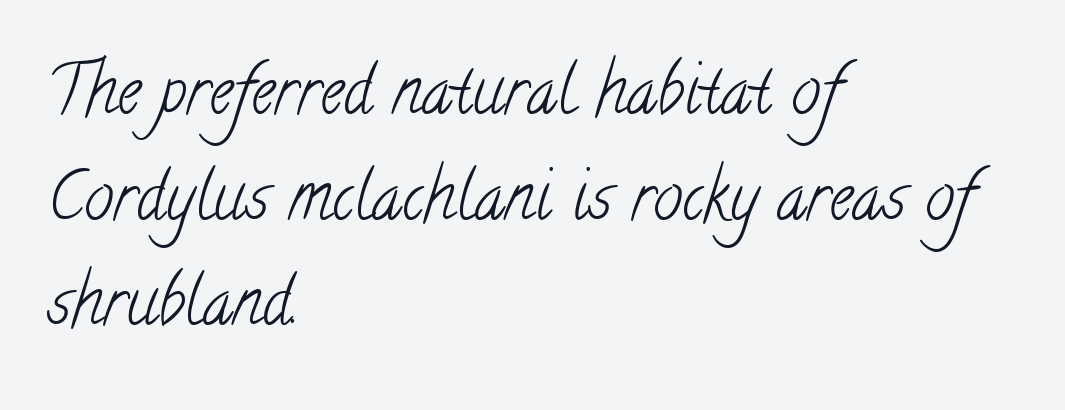
{"bold": "no", "weight": "light", "width": "condensed", "stroke_contrast": "low", "x_height": "small", "monospaced": "no", "underline": "no", "align": "left", "line_spacing": "normal", "line_spacing_ratio": 1.6, "letter_spacing": "normal", "letter_spacing_em": 0.0, "glyph_px": 66}
